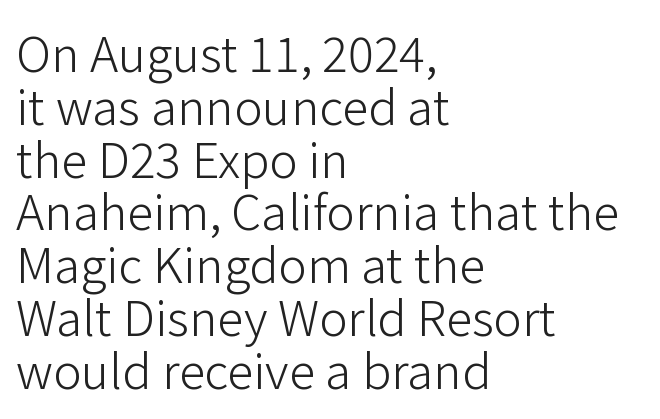
{"serif": "no", "italic": "no", "bold": "no", "weight": "light", "width": "normal", "stroke_contrast": "low", "x_height": "medium", "monospaced": "no", "underline": "no", "align": "left", "line_spacing": "tight", "line_spacing_ratio": 1.1, "letter_spacing": "normal", "letter_spacing_em": 0.0, "glyph_px": 48}
